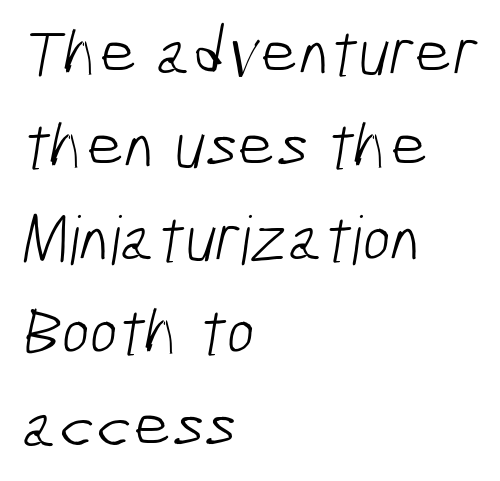
Q: Is the text bold? A: No.
Q: Is the typeface a serif or a sans-serif typeface? A: Sans-serif.
Q: Is the text underlined? A: No.
Q: How is the paragraph aligned? A: Left-aligned.
Q: Is the spacing between letters normal or unusually wide? A: Normal.
Q: Is the spacing between lines tight, normal or loose? A: Normal.
Q: Width (condensed, normal, or wide)? A: Condensed.
Q: Stroke contrast? A: Low.
Q: x-height? A: Medium.
Q: Monospaced? A: No.
